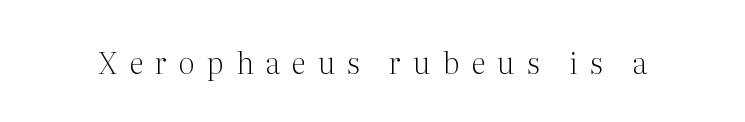
Q: Is the text bold? A: No.
Q: Is the text italic (slanted)? A: No, it is upright.
Q: Is the typeface a serif or a sans-serif typeface? A: Serif.
Q: Is the text underlined? A: No.
Q: Is the spacing between letters normal or unusually wide? A: Unusually wide.
Q: Width (condensed, normal, or wide)? A: Normal.
Q: Stroke contrast? A: Medium.
Q: x-height? A: Medium.
Q: Monospaced? A: No.
